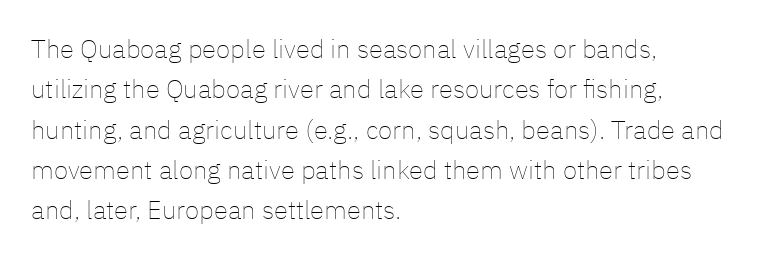
The image shows 26 px text type, upright; set left-aligned, normal line spacing (1.55x), normal letter spacing, not underlined.
